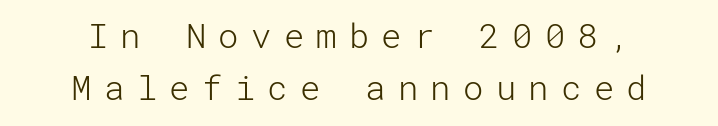
Q: Is the text bold? A: No.
Q: Is the text italic (slanted)? A: No, it is upright.
Q: Is the typeface a serif or a sans-serif typeface? A: Sans-serif.
Q: Is the text underlined? A: No.
Q: How is the paragraph aligned? A: Centered.
Q: Is the spacing between letters normal or unusually wide? A: Unusually wide.
Q: Is the spacing between lines tight, normal or loose? A: Normal.
Q: Width (condensed, normal, or wide)? A: Normal.
Q: Stroke contrast? A: Low.
Q: x-height? A: Medium.
